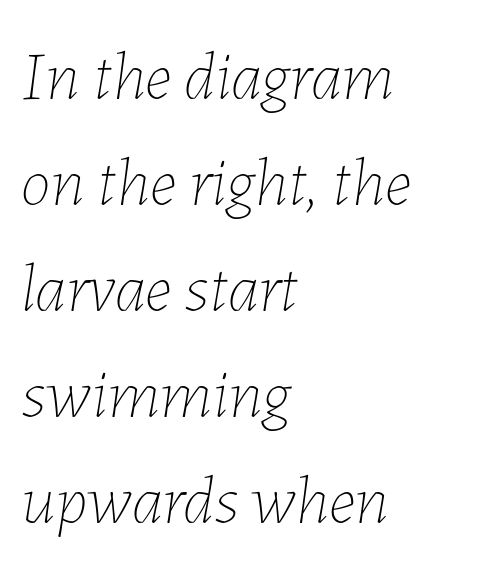
The image shows 68 px thin type, italic (leaning right); set left-aligned, normal line spacing (1.56x), normal letter spacing, not underlined; low stroke contrast and a medium x-height.
